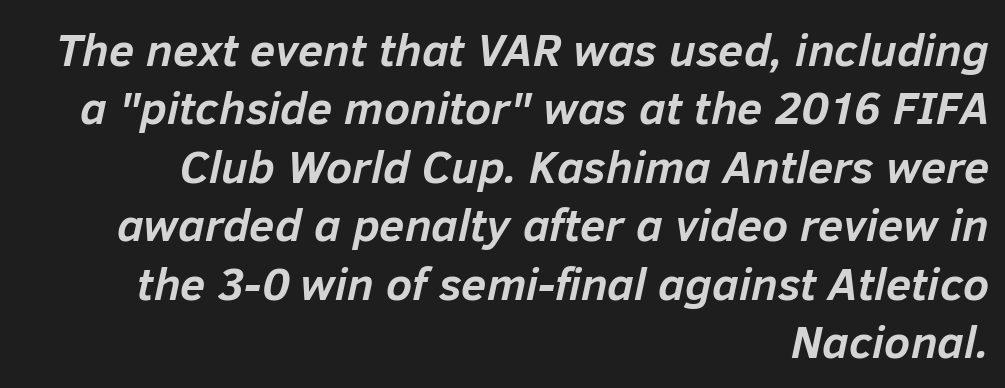
{"italic": "yes", "lean": "right", "slant_degrees": 12, "bold": "yes", "weight": "semibold", "width": "normal", "stroke_contrast": "low", "x_height": "medium", "monospaced": "no", "underline": "no", "align": "right", "line_spacing": "normal", "line_spacing_ratio": 1.27, "letter_spacing": "normal", "letter_spacing_em": 0.0, "glyph_px": 46}
